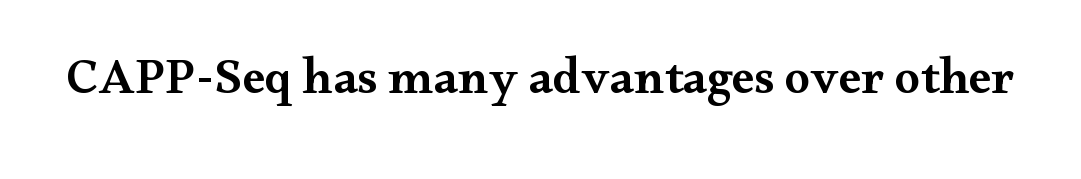
{"serif": "yes", "italic": "no", "bold": "semi", "weight": "semibold", "width": "wide", "stroke_contrast": "medium", "x_height": "small", "monospaced": "no", "underline": "no", "letter_spacing": "normal", "letter_spacing_em": 0.0, "glyph_px": 51}
